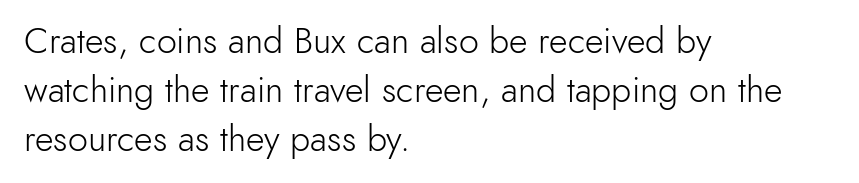
{"serif": "no", "italic": "no", "bold": "no", "weight": "light", "width": "normal", "x_height": "small", "monospaced": "no", "underline": "no", "align": "left", "line_spacing": "normal", "line_spacing_ratio": 1.36, "letter_spacing": "normal", "letter_spacing_em": 0.0, "glyph_px": 36}
